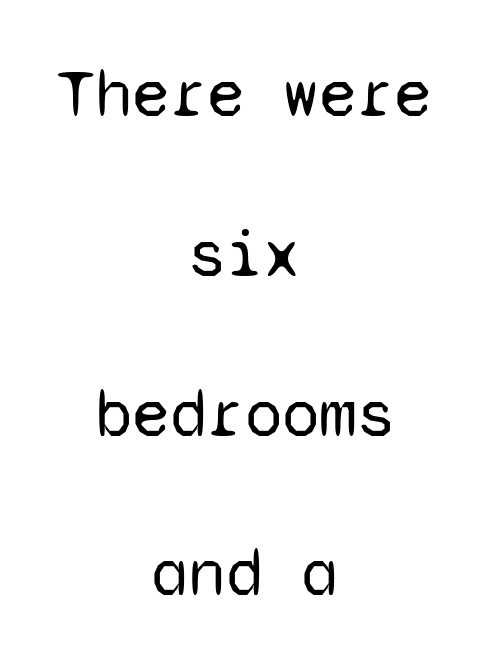
Q: Is the text bold? A: No.
Q: Is the text italic (slanted)? A: No, it is upright.
Q: Is the typeface a serif or a sans-serif typeface? A: Sans-serif.
Q: Is the text underlined? A: No.
Q: How is the paragraph aligned? A: Centered.
Q: Is the spacing between letters normal or unusually wide? A: Normal.
Q: Is the spacing between lines tight, normal or loose? A: Loose.
Q: Width (condensed, normal, or wide)? A: Normal.
Q: Stroke contrast? A: Low.
Q: x-height? A: Medium.
Q: Monospaced? A: Yes.
